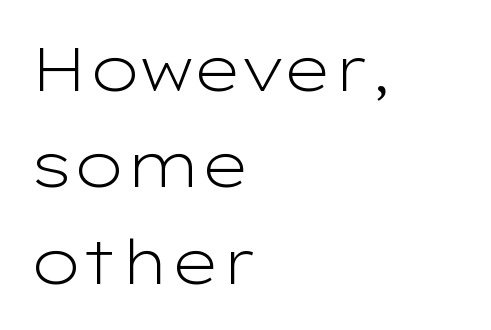
Ascenders rise straight up at ninety degrees. The strokes are not fattened; the text isn't bold. These lines are composed in type without serifs. Note the varied advance widths — an 'i' is clearly narrower than an 'm'. Anything drawn beneath the words? Only blank space. The letterforms sit shoulder to shoulder at normal distance.
